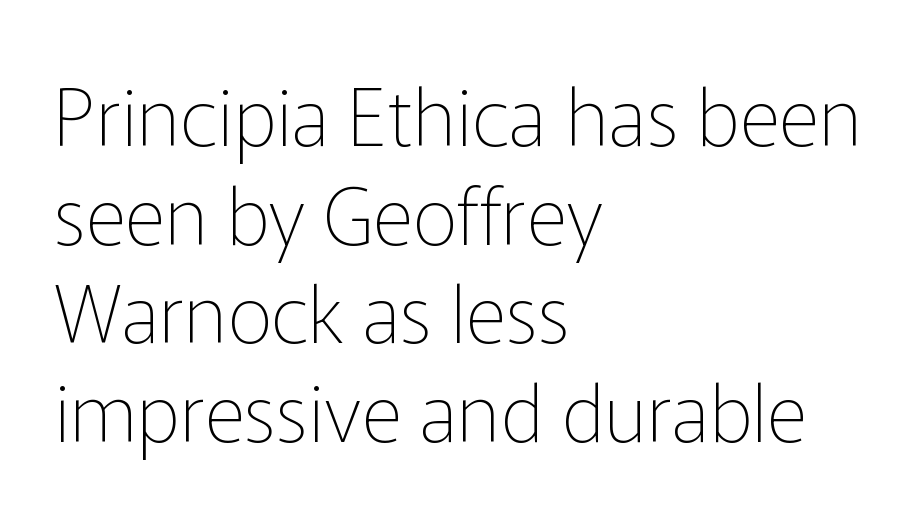
{"serif": "no", "italic": "no", "bold": "no", "weight": "thin", "width": "normal", "stroke_contrast": "low", "x_height": "medium", "monospaced": "no", "underline": "no", "align": "left", "line_spacing": "normal", "line_spacing_ratio": 1.25, "letter_spacing": "normal", "letter_spacing_em": 0.0, "glyph_px": 79}
